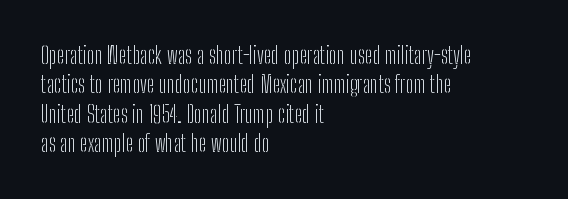
Q: Is the text bold? A: No.
Q: Is the text italic (slanted)? A: No, it is upright.
Q: Is the text underlined? A: No.
Q: How is the paragraph aligned? A: Left-aligned.
Q: Is the spacing between letters normal or unusually wide? A: Normal.
Q: Is the spacing between lines tight, normal or loose? A: Normal.
